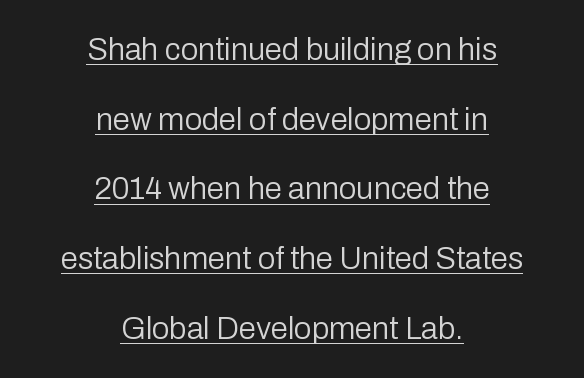
Q: Is the text bold? A: No.
Q: Is the text italic (slanted)? A: No, it is upright.
Q: Is the typeface a serif or a sans-serif typeface? A: Sans-serif.
Q: Is the text underlined? A: Yes.
Q: How is the paragraph aligned? A: Centered.
Q: Is the spacing between letters normal or unusually wide? A: Normal.
Q: Is the spacing between lines tight, normal or loose? A: Loose.
Q: Width (condensed, normal, or wide)? A: Normal.
Q: Stroke contrast? A: Low.
Q: x-height? A: Medium.
Q: Monospaced? A: No.
